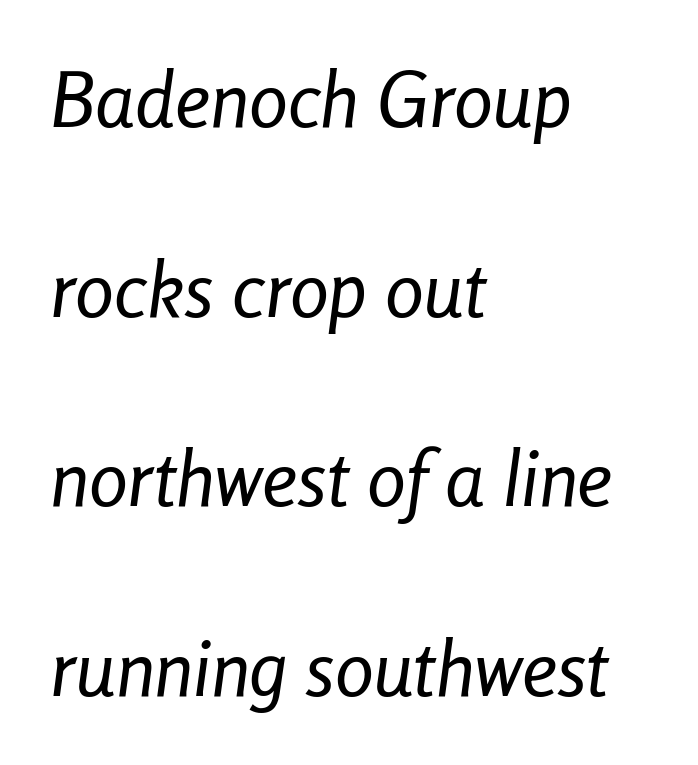
If you drew a ruler down the left edge, every line would touch it. The weight would be labelled regular, book, light, or lighter still. Looking at the ascenders, they clearly lean. The passage shown has conventional tracking throughout. Quick note: underline off. Line spacing here is loose.
